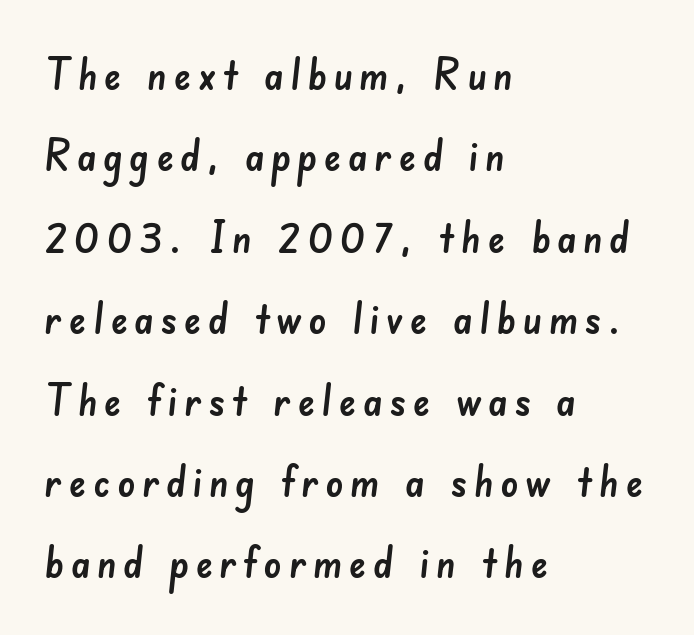
The passage shown is typed in a proportional face where columns would drift. The passage is arranged the way most books set body copy — flush left. You can tell from the bare stems that sans-serif type was used. Plain, unruled lines of type.
